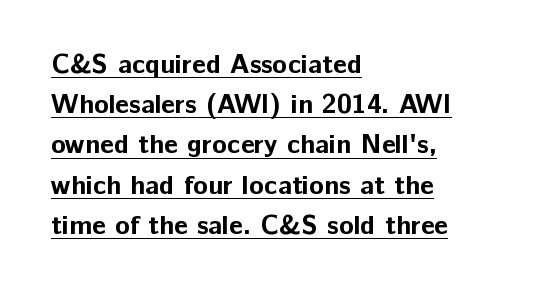
{"italic": "no", "bold": "yes", "underline": "yes", "align": "left", "line_spacing": "normal", "line_spacing_ratio": 1.49, "letter_spacing": "normal", "letter_spacing_em": 0.0, "glyph_px": 27}
